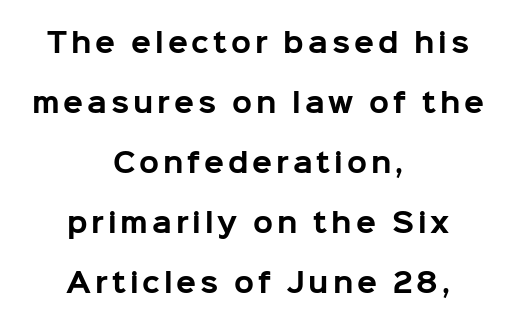
{"italic": "no", "bold": "yes", "underline": "no", "align": "center", "line_spacing": "loose", "line_spacing_ratio": 2.31, "glyph_px": 26}
